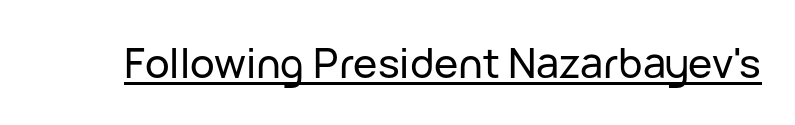
Tracking value appears to be zero — textbook default spacing. Rendered with straight, roman letterforms. Is this a fixed-width face? No — the glyphs have proportional, varying widths. The typesetter has applied underlining to the passage shown.
